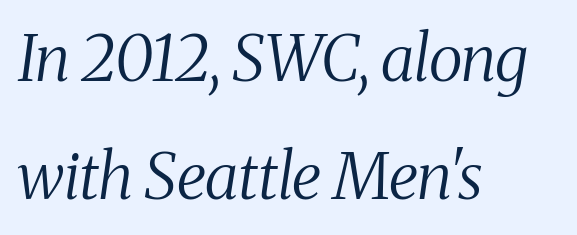
{"serif": "yes", "italic": "yes", "lean": "right", "slant_degrees": 8, "bold": "no", "weight": "regular", "width": "condensed", "stroke_contrast": "medium", "x_height": "medium", "monospaced": "no", "underline": "no", "align": "left", "line_spacing_ratio": 1.84, "letter_spacing": "normal", "letter_spacing_em": 0.0, "glyph_px": 64}
